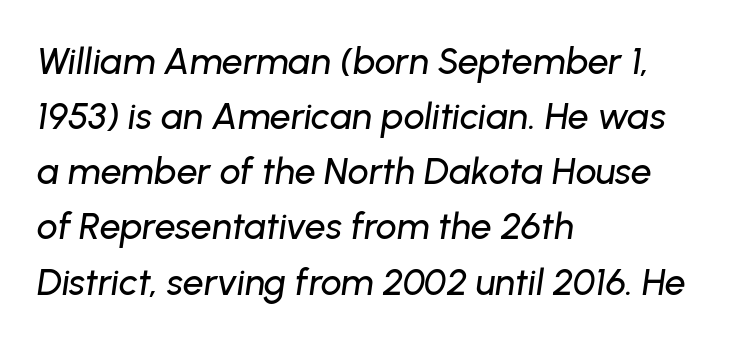
The image shows 37 px text type, italic (leaning right); set left-aligned, normal line spacing (1.49x), normal letter spacing, not underlined; low stroke contrast and a medium x-height.
